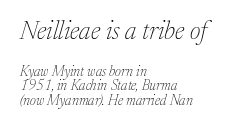
{"italic": "yes", "lean": "right", "slant_degrees": 17, "bold": "no", "underline": "no", "align": "left", "line_spacing": "tight", "line_spacing_ratio": 1.01, "letter_spacing": "normal", "letter_spacing_em": 0.0, "larger_block": "first", "size_ratio": 1.79, "glyph_px": 25}
